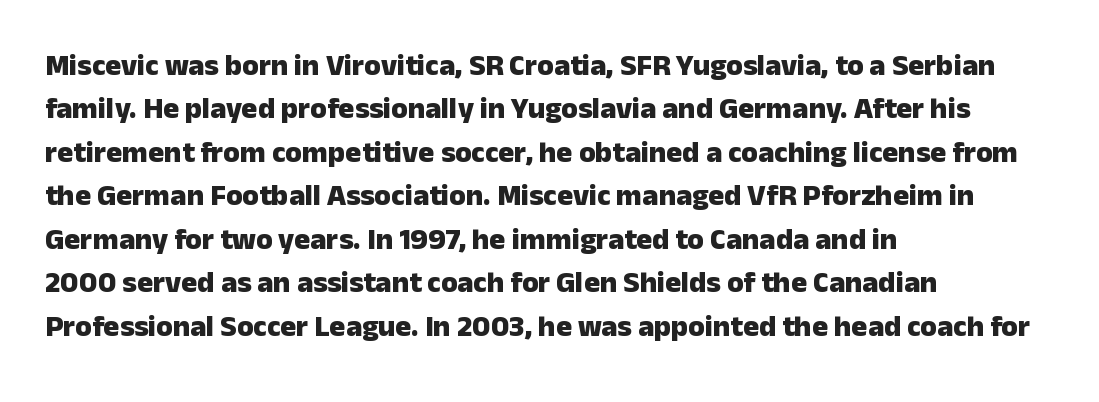
The image shows 30 px heavy sans-serif type, upright; set left-aligned, normal line spacing (1.45x), normal letter spacing, not underlined; low stroke contrast and a medium x-height.
